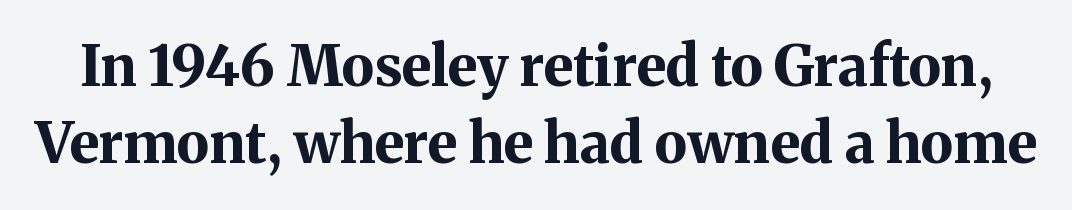
The letters stand upright; this is a roman face. Honestly, the row spacing looks completely unremarkable. Classification — serif. Has an underline been added? It has not. Weight check: bold — yes, fully. This sample uses plain, unmodified letter spacing.
